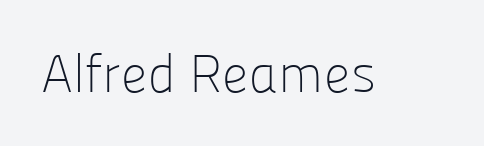
Q: Is the text bold? A: No.
Q: Is the text italic (slanted)? A: No, it is upright.
Q: Is the typeface a serif or a sans-serif typeface? A: Sans-serif.
Q: Is the text underlined? A: No.
Q: Is the spacing between letters normal or unusually wide? A: Normal.
Q: Width (condensed, normal, or wide)? A: Normal.
Q: Stroke contrast? A: Low.
Q: x-height? A: Medium.
Q: Monospaced? A: No.
